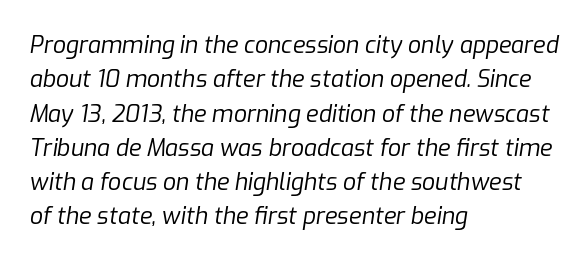
The image shows 23 px text type, italic (leaning right); set left-aligned, normal line spacing (1.49x), normal letter spacing, not underlined.
